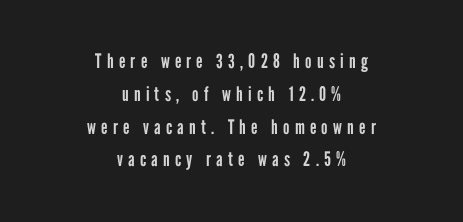
{"italic": "no", "bold": "no", "underline": "no", "align": "center", "line_spacing": "normal", "line_spacing_ratio": 1.64, "letter_spacing": "wide", "letter_spacing_em": 0.26, "glyph_px": 20}
